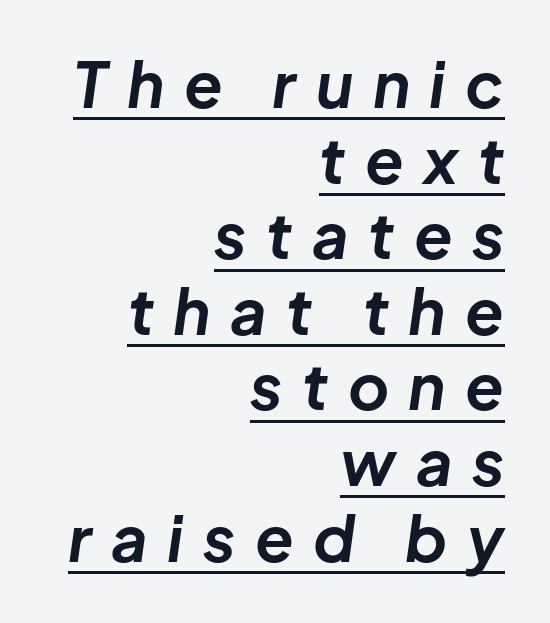
You can tell it's italic because the verticals aren't actually vertical. On the weight axis this lands at bold, roughly 700. Every word sits above its own underline. The rendering uses natural spacing where letterforms have individual widths. Characters follow at a spacing far wider than the type designer built in.
